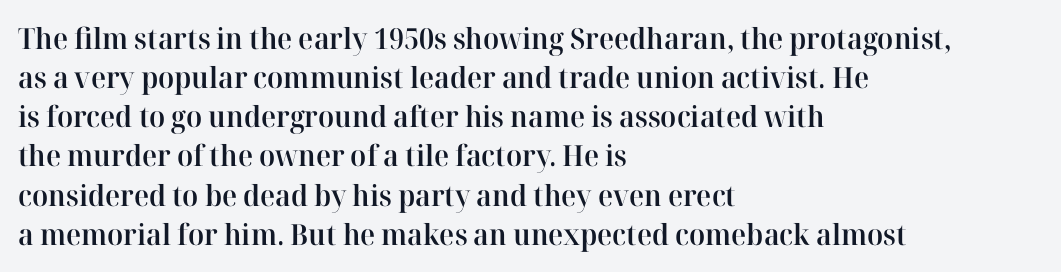
Each row of text sits above clean, open space. In terms of letterform style, serifs are clearly present. This is moderately heavy type, rendered in semibold. A normal amount of white space separates one row of letters from the next. Spacing verdict: proportional, widths tailored to each character. Is there any slant? The stems are plumb.
